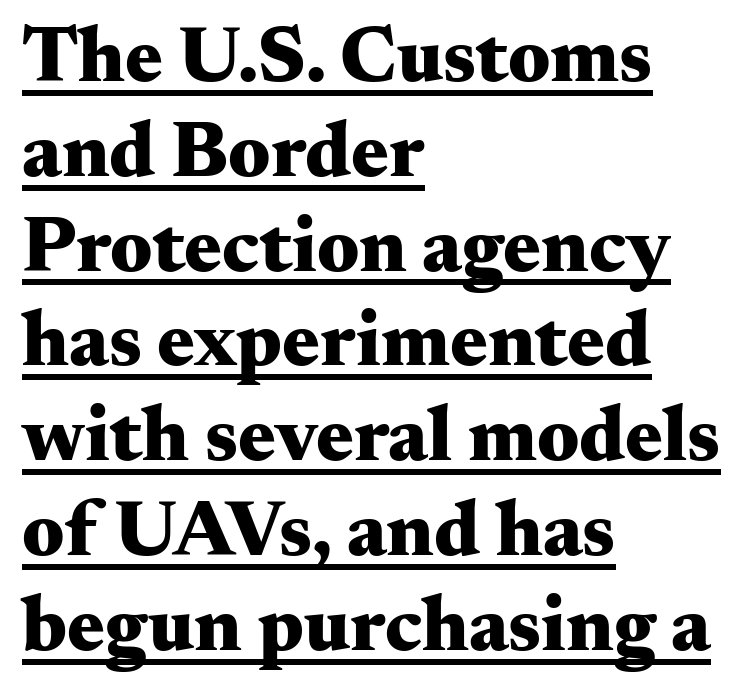
Q: Is the text bold? A: Yes.
Q: Is the text italic (slanted)? A: No, it is upright.
Q: Is the typeface a serif or a sans-serif typeface? A: Serif.
Q: Is the text underlined? A: Yes.
Q: How is the paragraph aligned? A: Left-aligned.
Q: Is the spacing between letters normal or unusually wide? A: Normal.
Q: Width (condensed, normal, or wide)? A: Wide.
Q: Stroke contrast? A: Medium.
Q: x-height? A: Small.
Q: Monospaced? A: No.
